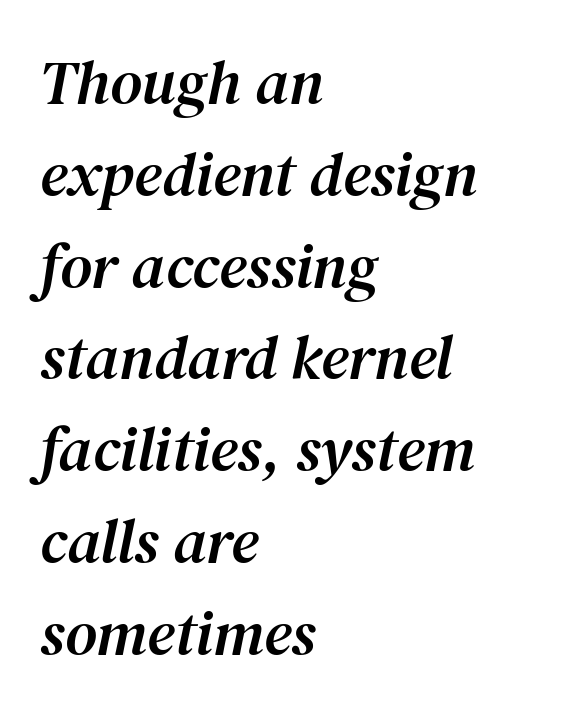
{"serif": "yes", "italic": "yes", "lean": "right", "slant_degrees": 12, "width": "normal", "stroke_contrast": "medium", "x_height": "medium", "monospaced": "no", "underline": "no", "align": "left", "line_spacing": "normal", "line_spacing_ratio": 1.48, "letter_spacing": "normal", "letter_spacing_em": 0.0, "glyph_px": 62}
